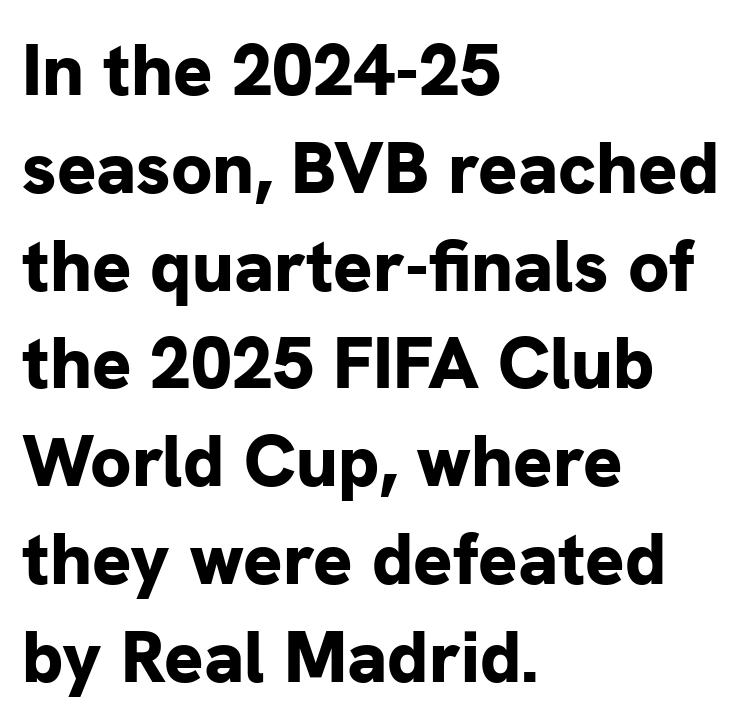
The image shows 73 px bold sans-serif type, upright; set left-aligned, normal line spacing (1.34x), normal letter spacing, not underlined; low stroke contrast and a medium x-height.
